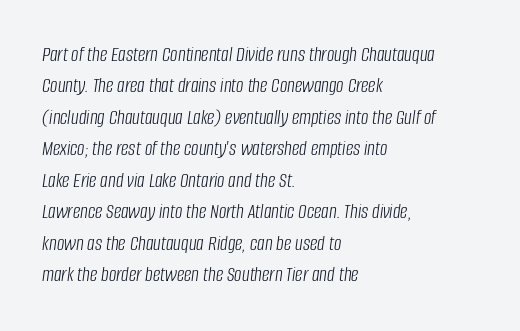
Q: Is the text bold? A: No.
Q: Is the text italic (slanted)? A: Yes, it leans right by about 8 degrees.
Q: Is the text underlined? A: No.
Q: How is the paragraph aligned? A: Left-aligned.
Q: Is the spacing between letters normal or unusually wide? A: Normal.
Q: Is the spacing between lines tight, normal or loose? A: Normal.
